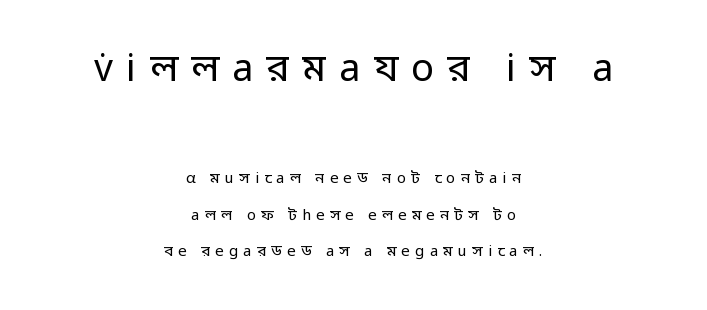
Q: Is the text bold? A: No.
Q: Is the text italic (slanted)? A: No, it is upright.
Q: Is the typeface a serif or a sans-serif typeface? A: Sans-serif.
Q: Is the text underlined? A: No.
Q: How is the paragraph aligned? A: Centered.
Q: Is the spacing between letters normal or unusually wide? A: Unusually wide.
Q: Is the spacing between lines tight, normal or loose? A: Loose.
Q: Which block of text is set in a larger size, the first (top) or the second (bottom)? A: The first (top) one.
Q: Width (condensed, normal, or wide)? A: Normal.
Q: Stroke contrast? A: Low.
Q: x-height? A: Medium.
Q: Monospaced? A: No.
